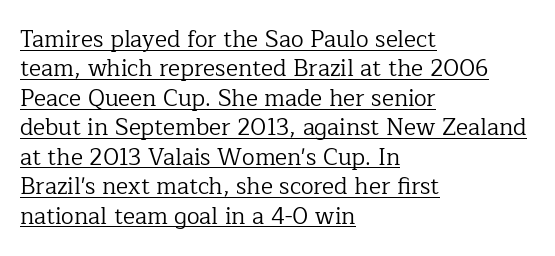
Underlined type. The rag falls on the right side of this text block. What stands out about the letter spacing? Nothing — it is the standard amount. How would I describe the line gaps? Plain and ordinary. The letters stand straight up with perfectly vertical stems. Each stroke keeps to a modest, everyday thickness or less.
